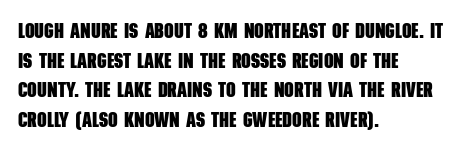
{"bold": "yes", "underline": "no", "align": "left", "line_spacing": "normal", "line_spacing_ratio": 1.41, "letter_spacing": "normal", "letter_spacing_em": 0.0, "glyph_px": 21}
